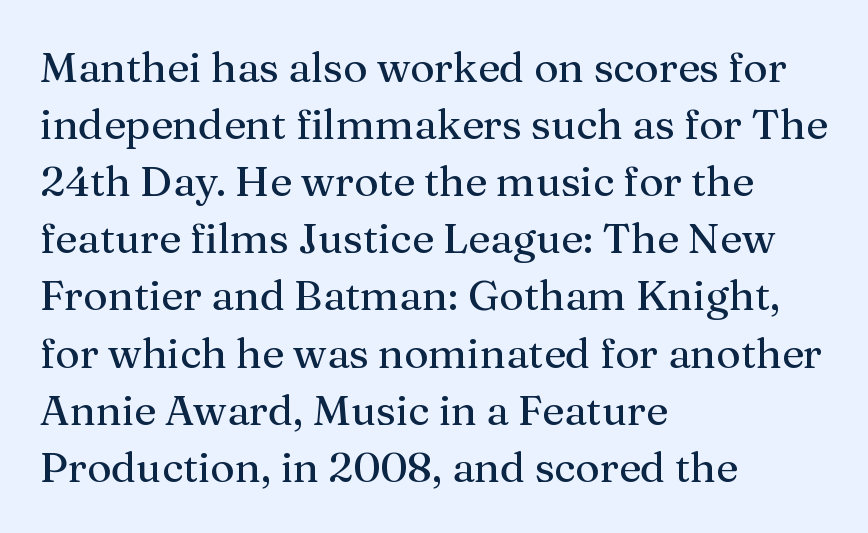
Check under the words: just untouched page. Evenly set lines give the paragraph a standard silhouette. Is this a fixed-width face? No — the glyphs have proportional, varying widths. Teacher's note: observe the even left margin — that is flush-left alignment. You can tell from the footed stems that serif type was used. Default kerning and tracking; the words read as compact shapes.
